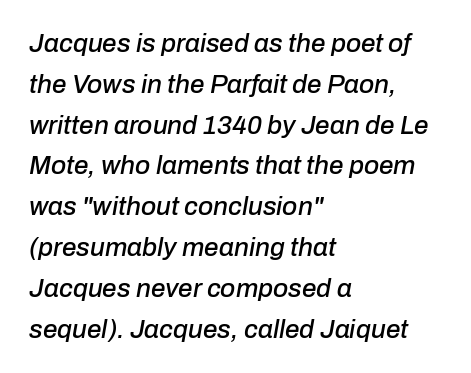
The image shows 26 px text type, italic (leaning right); set left-aligned, normal line spacing (1.57x), normal letter spacing, not underlined.
